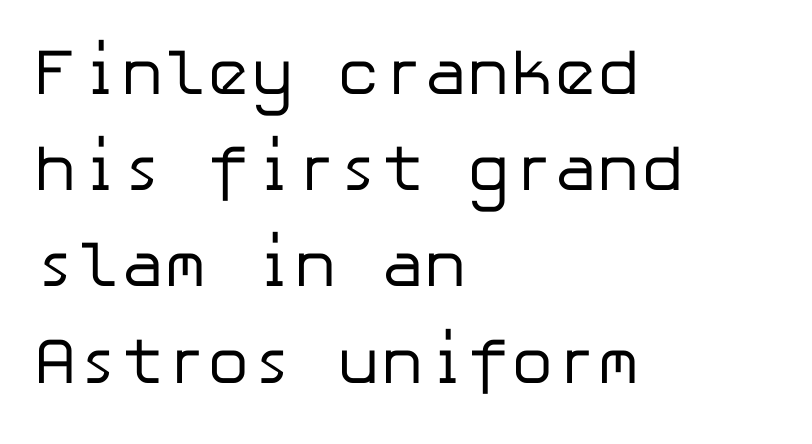
Q: Is the text bold? A: No.
Q: Is the text italic (slanted)? A: No, it is upright.
Q: Is the typeface a serif or a sans-serif typeface? A: Sans-serif.
Q: Is the text underlined? A: No.
Q: How is the paragraph aligned? A: Left-aligned.
Q: Is the spacing between letters normal or unusually wide? A: Normal.
Q: Is the spacing between lines tight, normal or loose? A: Normal.
Q: Width (condensed, normal, or wide)? A: Normal.
Q: Stroke contrast? A: Low.
Q: x-height? A: Medium.
